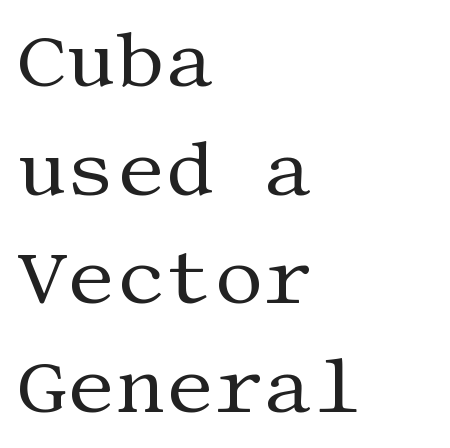
Q: Is the text bold? A: No.
Q: Is the text italic (slanted)? A: No, it is upright.
Q: Is the typeface a serif or a sans-serif typeface? A: Serif.
Q: Is the text underlined? A: No.
Q: How is the paragraph aligned? A: Left-aligned.
Q: Is the spacing between letters normal or unusually wide? A: Normal.
Q: Is the spacing between lines tight, normal or loose? A: Normal.
Q: Width (condensed, normal, or wide)? A: Normal.
Q: Stroke contrast? A: Medium.
Q: x-height? A: Large.
